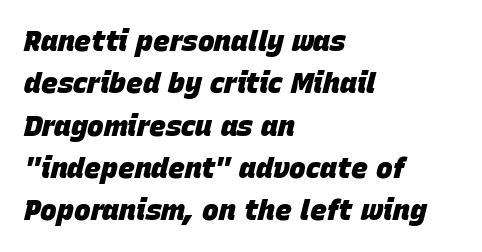
Q: Is the text bold? A: Yes.
Q: Is the text italic (slanted)? A: Yes, it leans right by about 15 degrees.
Q: Is the text underlined? A: No.
Q: How is the paragraph aligned? A: Left-aligned.
Q: Is the spacing between letters normal or unusually wide? A: Normal.
Q: Is the spacing between lines tight, normal or loose? A: Normal.
Q: Width (condensed, normal, or wide)? A: Normal.
Q: Stroke contrast? A: Low.
Q: x-height? A: Large.
Q: Monospaced? A: No.
